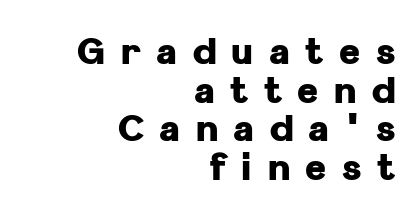
Q: Is the text bold? A: Yes.
Q: Is the text italic (slanted)? A: No, it is upright.
Q: Is the typeface a serif or a sans-serif typeface? A: Sans-serif.
Q: Is the text underlined? A: No.
Q: How is the paragraph aligned? A: Right-aligned.
Q: Is the spacing between letters normal or unusually wide? A: Unusually wide.
Q: Is the spacing between lines tight, normal or loose? A: Tight.
Q: Width (condensed, normal, or wide)? A: Normal.
Q: Stroke contrast? A: Low.
Q: x-height? A: Medium.
Q: Monospaced? A: No.
